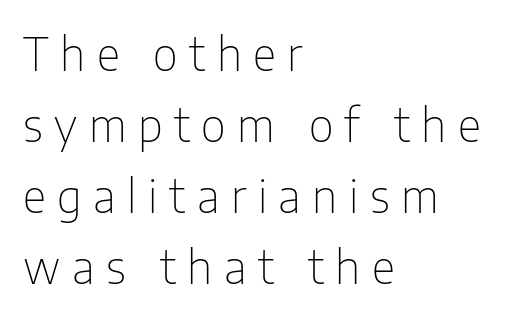
These lines are set flush left with a ragged right edge. Is this a sans? Yes — the strokes have no serifs. The font is comparable to plain body text, perhaps lighter. Display-style spreading of the glyphs; the letterfit is very open. The font's upright variant was chosen for this text. The specimen omits any rule beneath the text block's lines.
